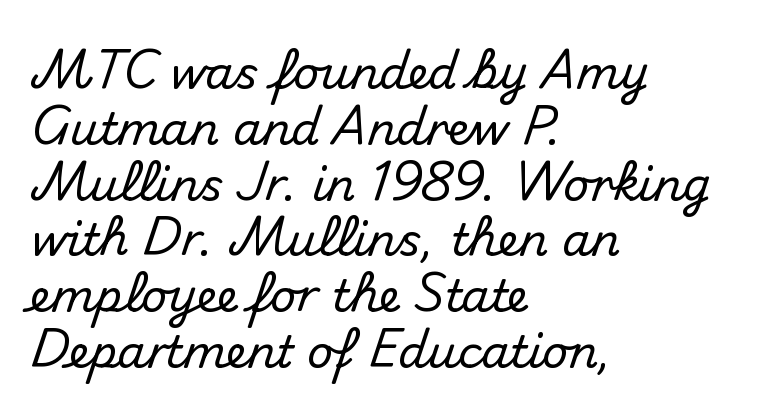
{"serif": "no", "width": "normal", "stroke_contrast": "medium", "x_height": "small", "monospaced": "no", "underline": "no", "align": "left", "line_spacing_ratio": 1.24, "letter_spacing": "normal", "letter_spacing_em": 0.0, "glyph_px": 45}
